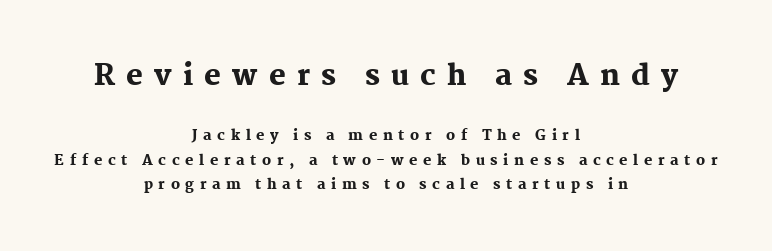
Q: Is the text bold? A: Yes.
Q: Is the text italic (slanted)? A: No, it is upright.
Q: Is the typeface a serif or a sans-serif typeface? A: Serif.
Q: Is the text underlined? A: No.
Q: How is the paragraph aligned? A: Centered.
Q: Is the spacing between letters normal or unusually wide? A: Unusually wide.
Q: Which block of text is set in a larger size, the first (top) or the second (bottom)? A: The first (top) one.
Q: Width (condensed, normal, or wide)? A: Normal.
Q: Stroke contrast? A: Medium.
Q: x-height? A: Medium.
Q: Monospaced? A: No.
